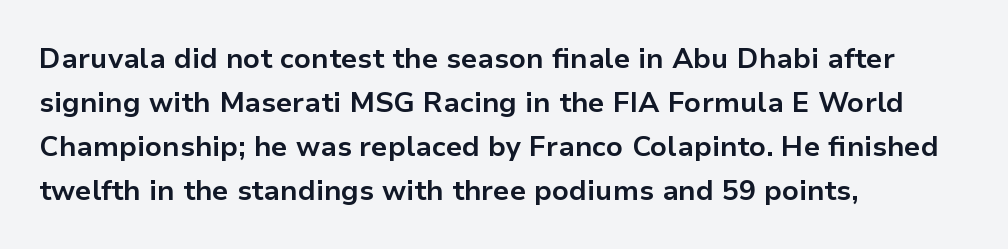
A sans-serif font was chosen for this passage. Observe the ordinary spacing: letters are neighbours, not strangers. Designer's note — italics off, roman on. Caption: multi-line text, flush left, ragged right. You'd pick this weight for a headline — it's a proper bold.
